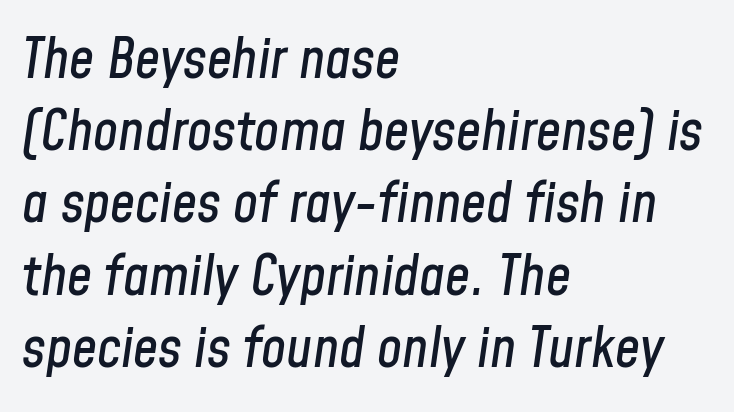
Slant detected: the letters are inclined. These lines stack with their left ends in a neat column. Clear beneath every line of the passage. The passage shown is typed in a proportional face where columns would drift.
